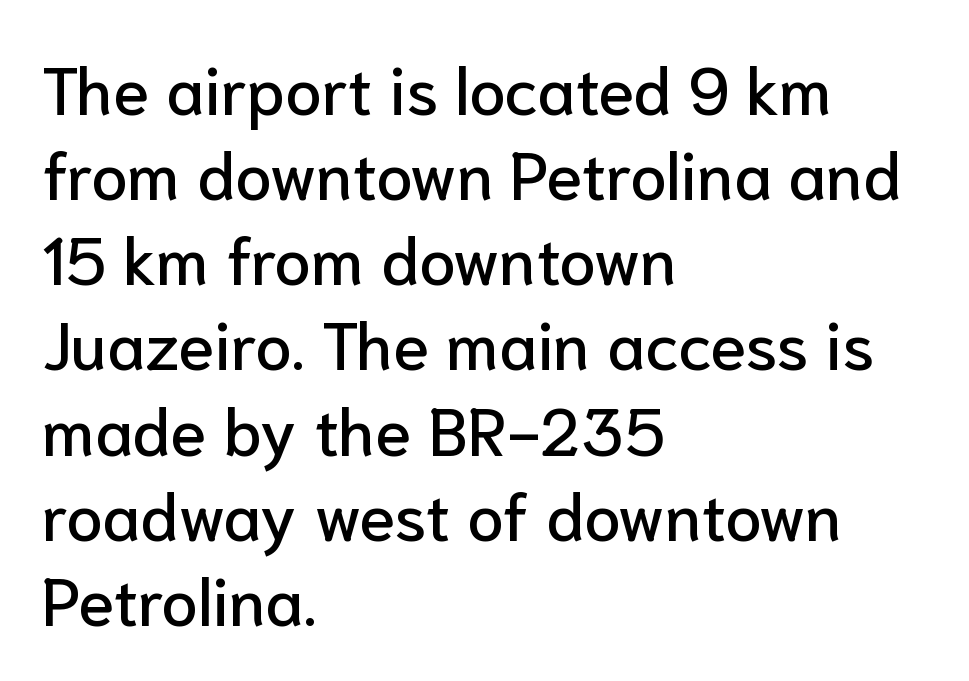
{"serif": "no", "italic": "no", "width": "normal", "stroke_contrast": "low", "x_height": "medium", "monospaced": "no", "underline": "no", "align": "left", "line_spacing": "normal", "line_spacing_ratio": 1.29, "letter_spacing": "normal", "letter_spacing_em": 0.0, "glyph_px": 66}
